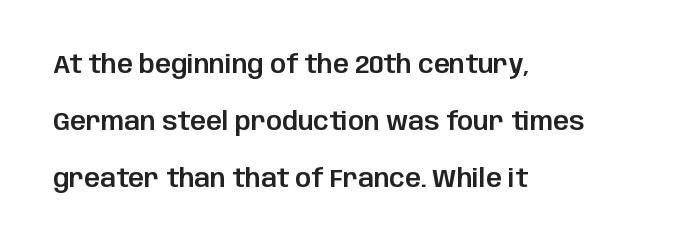
{"italic": "no", "underline": "no", "align": "left", "line_spacing": "loose", "line_spacing_ratio": 2.28, "letter_spacing": "normal", "letter_spacing_em": 0.0, "glyph_px": 25}
